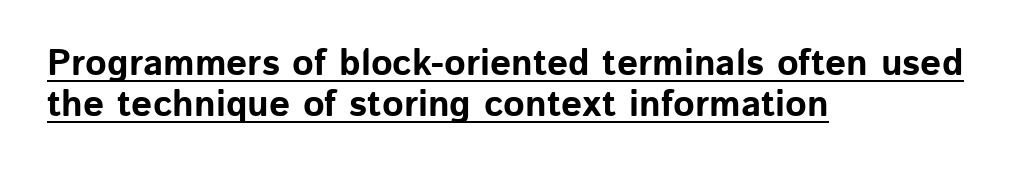
The image shows 37 px bold sans-serif type, upright; set left-aligned, tight line spacing (1.1x), normal letter spacing, underlined; low stroke contrast and a medium x-height.
